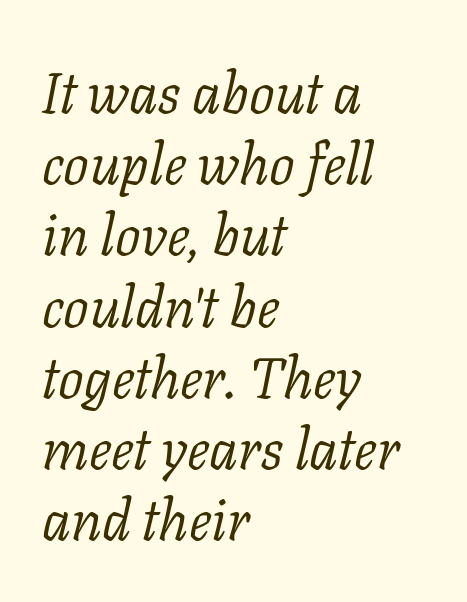
{"serif": "yes", "italic": "yes", "lean": "right", "slant_degrees": 11, "bold": "no", "weight": "light", "width": "normal", "stroke_contrast": "low", "x_height": "medium", "monospaced": "no", "underline": "no", "align": "left", "line_spacing": "normal", "line_spacing_ratio": 1.25, "letter_spacing": "normal", "letter_spacing_em": 0.0, "glyph_px": 57}
